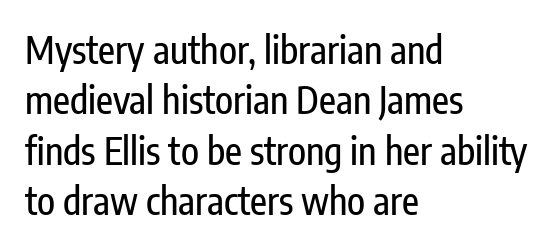
Q: Is the text italic (slanted)? A: No, it is upright.
Q: Is the typeface a serif or a sans-serif typeface? A: Sans-serif.
Q: Is the text underlined? A: No.
Q: How is the paragraph aligned? A: Left-aligned.
Q: Is the spacing between letters normal or unusually wide? A: Normal.
Q: Is the spacing between lines tight, normal or loose? A: Normal.
Q: Width (condensed, normal, or wide)? A: Condensed.
Q: Stroke contrast? A: Low.
Q: x-height? A: Medium.
Q: Monospaced? A: No.
